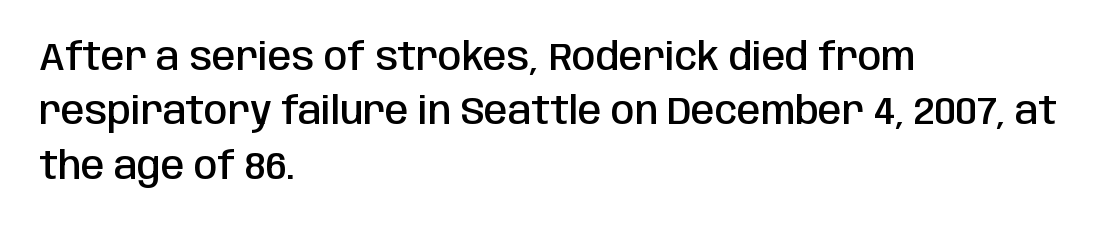
{"serif": "no", "italic": "no", "bold": "semi", "weight": "semibold", "width": "condensed", "stroke_contrast": "low", "x_height": "large", "monospaced": "no", "underline": "no", "align": "left", "line_spacing": "normal", "line_spacing_ratio": 1.43, "letter_spacing": "normal", "letter_spacing_em": 0.0, "glyph_px": 38}
